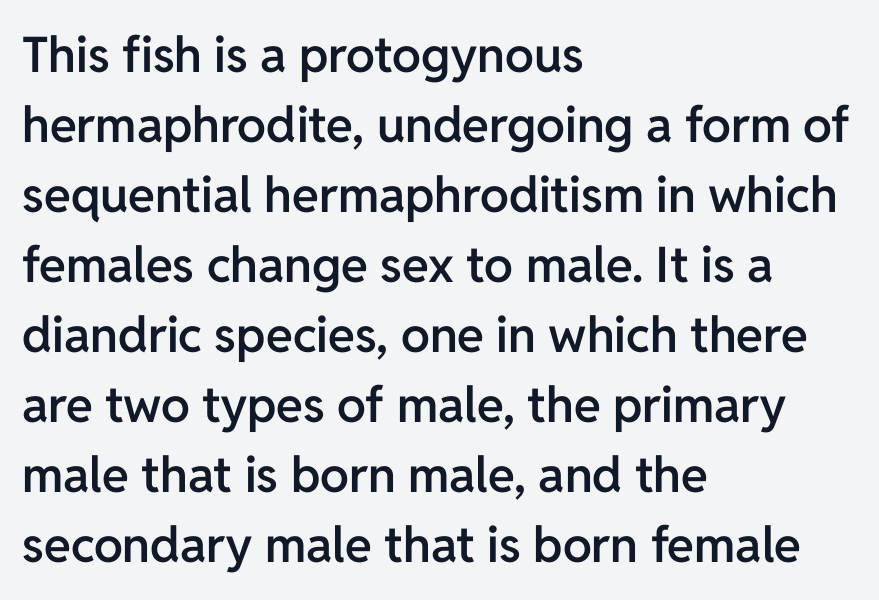
The face used here is rendered with its standard letterfit. Does the type have serifs? No, each stem ends abruptly. Each glyph is drawn with semibold strokes, heavier than normal yet not fully bold. The typography opts for an upright posture over an oblique one. The setting favours the left margin, as ordinary paragraphs usually do.
